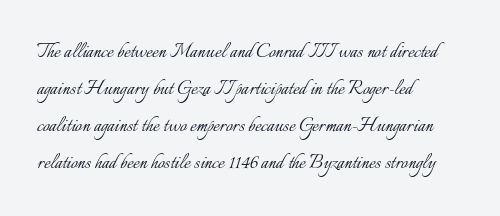
{"bold": "no", "underline": "no", "align": "left", "line_spacing": "normal", "line_spacing_ratio": 1.54, "letter_spacing": "normal", "letter_spacing_em": 0.0, "glyph_px": 24}
